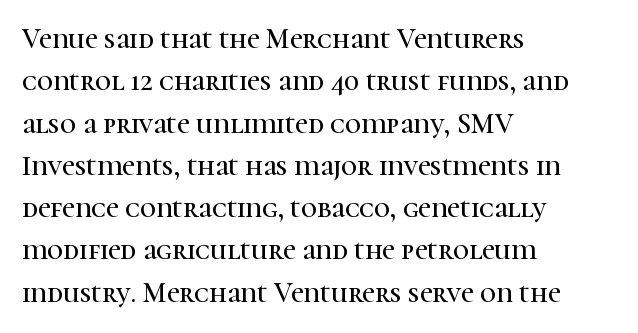
The font family rendered here belongs to the serif group. Posture: vertical. Default kerning and tracking; the words read as compact shapes. The rendering anchors every line to the left-hand side. This rendering features lettering with no underline. Spacing verdict: proportional, widths tailored to each character.
